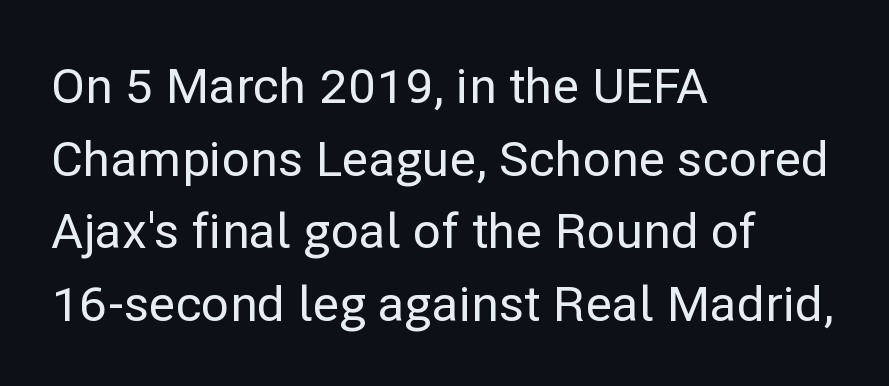
The image shows 49 px sans-serif type, upright; set left-aligned, normal line spacing (1.48x), normal letter spacing, not underlined; low stroke contrast and a medium x-height.
